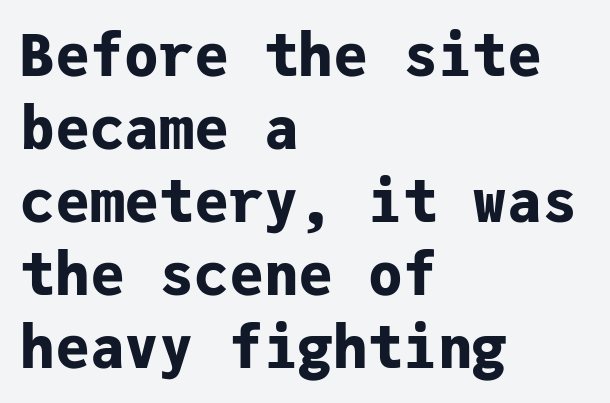
Q: Is the text bold? A: Yes.
Q: Is the text italic (slanted)? A: No, it is upright.
Q: Is the typeface a serif or a sans-serif typeface? A: Sans-serif.
Q: Is the text underlined? A: No.
Q: How is the paragraph aligned? A: Left-aligned.
Q: Is the spacing between letters normal or unusually wide? A: Normal.
Q: Is the spacing between lines tight, normal or loose? A: Normal.
Q: Width (condensed, normal, or wide)? A: Normal.
Q: Stroke contrast? A: Low.
Q: x-height? A: Medium.
Q: Monospaced? A: Yes.
